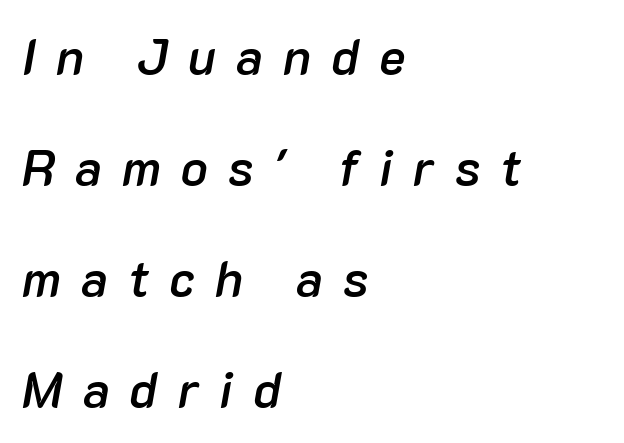
{"italic": "yes", "lean": "right", "slant_degrees": 10, "bold": "semi", "weight": "semibold", "width": "normal", "stroke_contrast": "low", "x_height": "medium", "monospaced": "no", "underline": "no", "align": "left", "line_spacing": "loose", "line_spacing_ratio": 2.22, "letter_spacing": "wide", "letter_spacing_em": 0.4, "glyph_px": 50}
